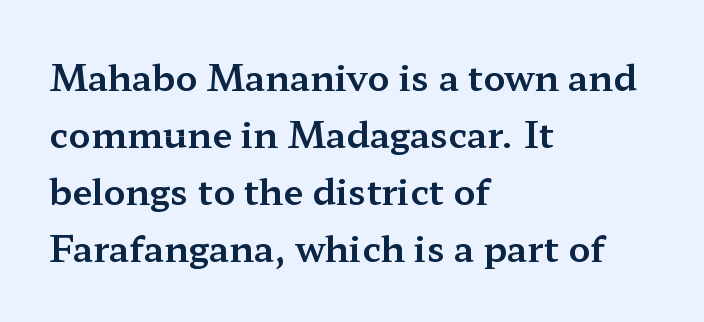
Q: Is the text italic (slanted)? A: No, it is upright.
Q: Is the typeface a serif or a sans-serif typeface? A: Serif.
Q: Is the text underlined? A: No.
Q: How is the paragraph aligned? A: Left-aligned.
Q: Is the spacing between letters normal or unusually wide? A: Normal.
Q: Is the spacing between lines tight, normal or loose? A: Normal.
Q: Width (condensed, normal, or wide)? A: Wide.
Q: Stroke contrast? A: Medium.
Q: x-height? A: Medium.
Q: Monospaced? A: No.
